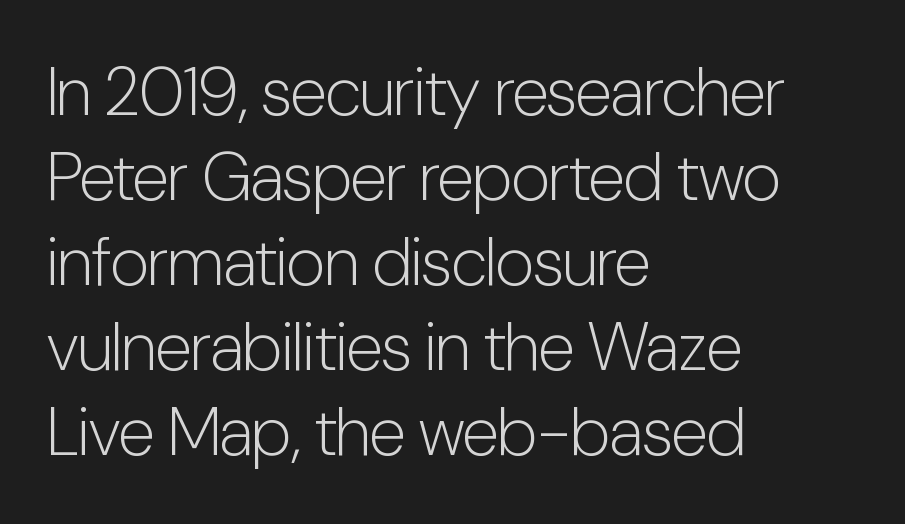
{"serif": "no", "italic": "no", "bold": "no", "weight": "light", "width": "condensed", "stroke_contrast": "low", "x_height": "medium", "monospaced": "no", "underline": "no", "align": "left", "line_spacing": "normal", "line_spacing_ratio": 1.25, "letter_spacing": "normal", "letter_spacing_em": 0.0, "glyph_px": 68}
